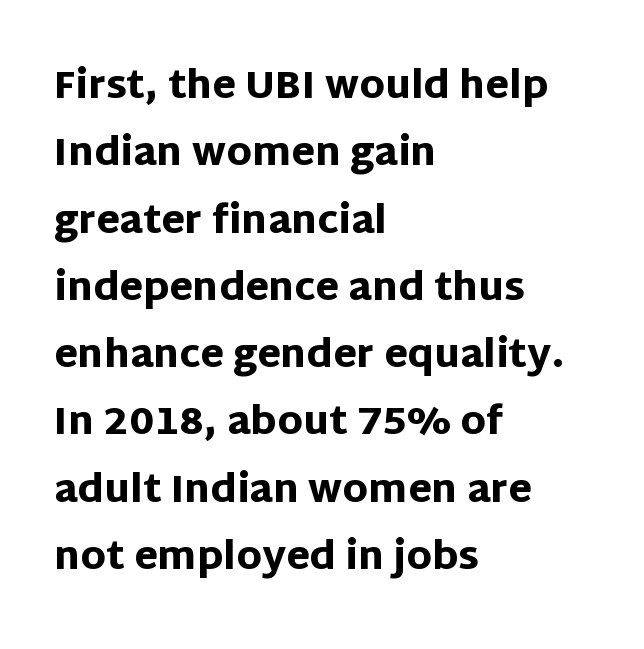
Its strokes are broad and dark, the hallmark of bold type. Short note: letters normally spaced. Underline: absent. The passage shown is typed in a proportional face where columns would drift.
